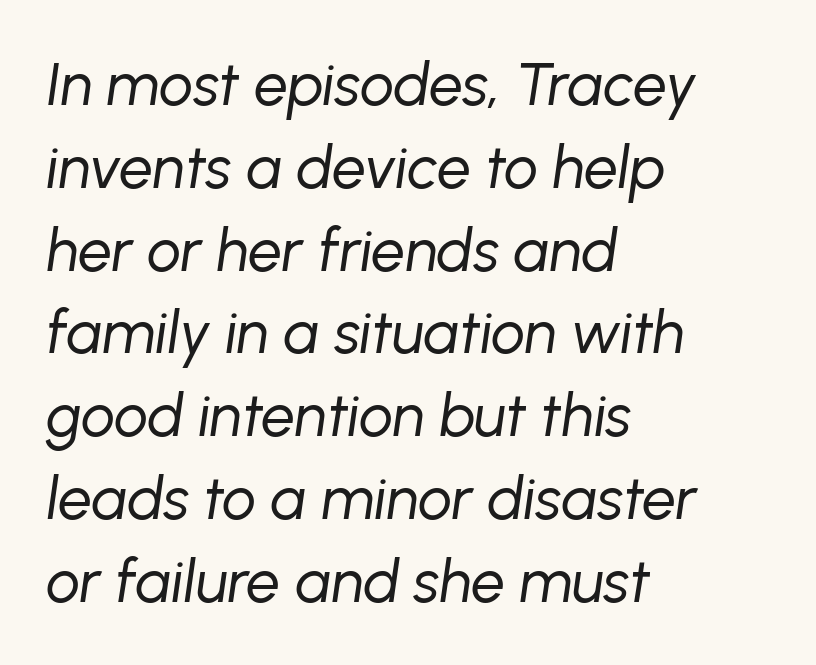
{"italic": "yes", "lean": "right", "slant_degrees": 8, "bold": "no", "weight": "regular", "width": "normal", "stroke_contrast": "low", "x_height": "medium", "monospaced": "no", "underline": "no", "align": "left", "line_spacing": "normal", "line_spacing_ratio": 1.38, "letter_spacing": "normal", "letter_spacing_em": 0.0, "glyph_px": 60}
